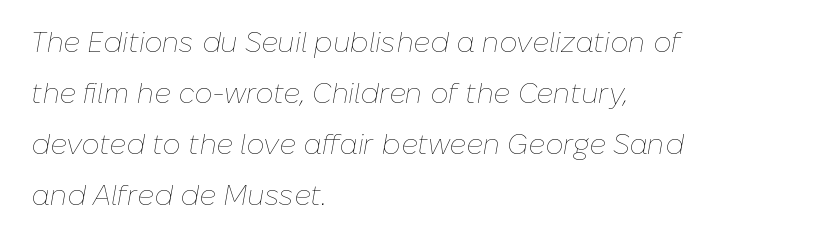
{"italic": "yes", "lean": "right", "slant_degrees": 10, "bold": "no", "weight": "thin", "width": "normal", "stroke_contrast": "low", "x_height": "medium", "monospaced": "no", "underline": "no", "align": "left", "line_spacing_ratio": 1.82, "letter_spacing": "normal", "letter_spacing_em": 0.0, "glyph_px": 28}
